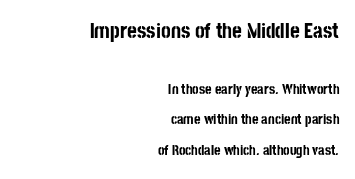
Q: Is the text bold? A: Yes.
Q: Is the text italic (slanted)? A: No, it is upright.
Q: Is the text underlined? A: No.
Q: How is the paragraph aligned? A: Right-aligned.
Q: Is the spacing between letters normal or unusually wide? A: Normal.
Q: Is the spacing between lines tight, normal or loose? A: Loose.
Q: Which block of text is set in a larger size, the first (top) or the second (bottom)? A: The first (top) one.
